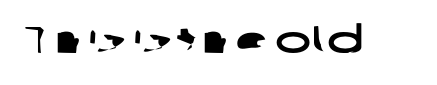
The string is rendered with underlining switched off. A typesetter would label this face a sans. Honestly, the letter spacing is just normal — you wouldn't notice it. Is this a fixed-width face? No — the glyphs have proportional, varying widths.
